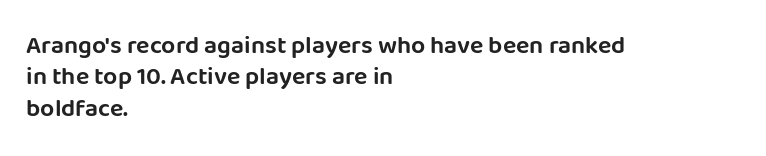
The space directly below the letters is spotless. Whoever set this chose a conventional vertical rhythm. The typesetter chose a ragged-right arrangement here. Posture: straight, roman, zero tilt. Standard letterfit; no display-style spreading of the glyphs.
